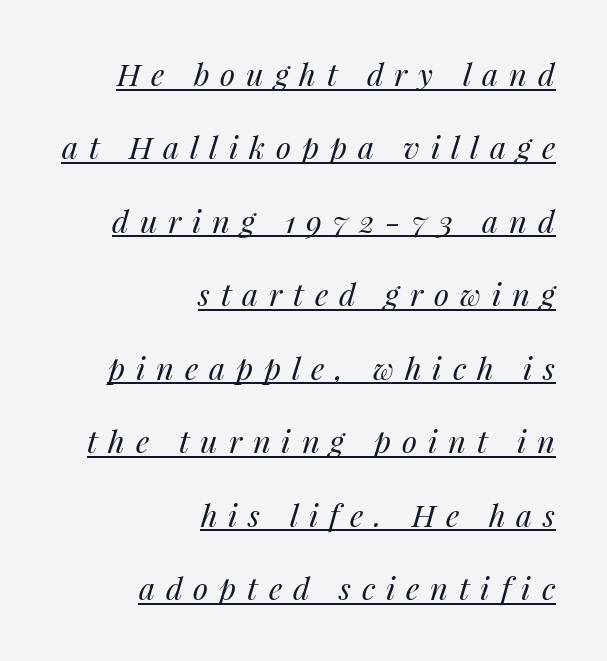
Q: Is the text bold? A: No.
Q: Is the text italic (slanted)? A: Yes, it leans right by about 14 degrees.
Q: Is the text underlined? A: Yes.
Q: How is the paragraph aligned? A: Right-aligned.
Q: Is the spacing between letters normal or unusually wide? A: Unusually wide.
Q: Is the spacing between lines tight, normal or loose? A: Loose.
Q: Width (condensed, normal, or wide)? A: Normal.
Q: Stroke contrast? A: Medium.
Q: x-height? A: Medium.
Q: Monospaced? A: No.
